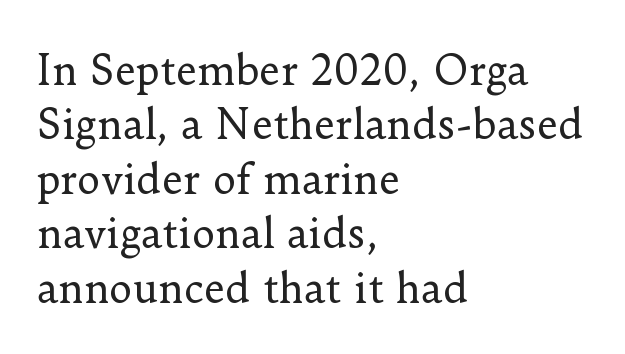
A normal amount of white space separates one row of letters from the next. In terms of posture, this sample is upright. Nothing unusual about the tracking: characters are spaced as the font intends. This sample has the flowing, uneven cadence of proportional lettering.
